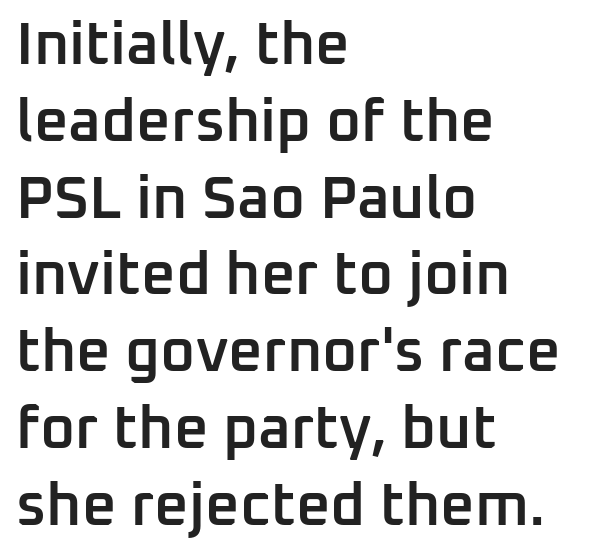
The image shows 60 px semibold sans-serif type, upright; set left-aligned, normal line spacing (1.28x), normal letter spacing, not underlined; low stroke contrast and a medium x-height.
